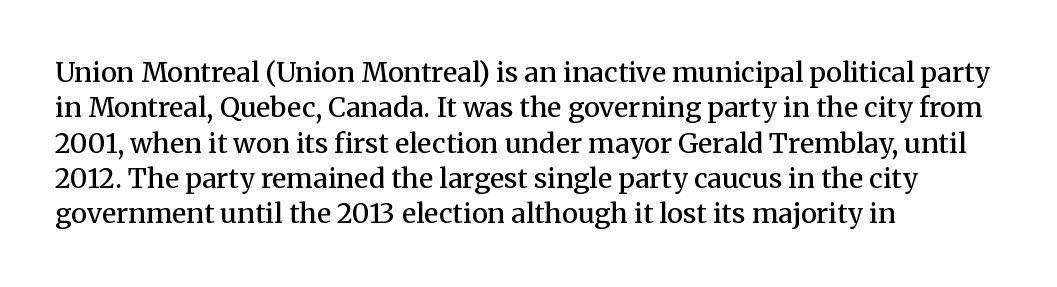
Nobody drew a line under any word here. In terms of leading, this rendering sits right in the middle. Typographic density is moderately raised because the face is semibold. Standard letterfit; no display-style spreading of the glyphs. The text block is weighted toward the left margin, trailing off unevenly rightward. The lettering stays uniformly vertical, giving the passage a roman look.
